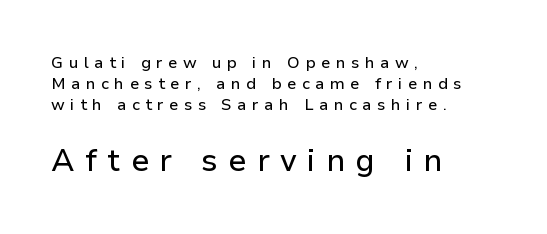
{"serif": "no", "italic": "no", "width": "normal", "stroke_contrast": "low", "x_height": "medium", "monospaced": "no", "underline": "no", "align": "left", "line_spacing": "normal", "line_spacing_ratio": 1.32, "letter_spacing": "wide", "letter_spacing_em": 0.34, "larger_block": "second", "size_ratio": 1.94, "glyph_px": 31}
